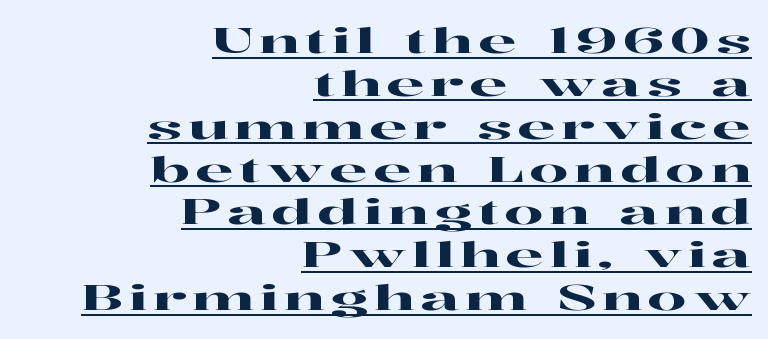
{"serif": "yes", "italic": "no", "width": "wide", "stroke_contrast": "high", "x_height": "medium", "monospaced": "no", "underline": "yes", "align": "right", "line_spacing": "normal", "line_spacing_ratio": 1.26, "glyph_px": 34}
